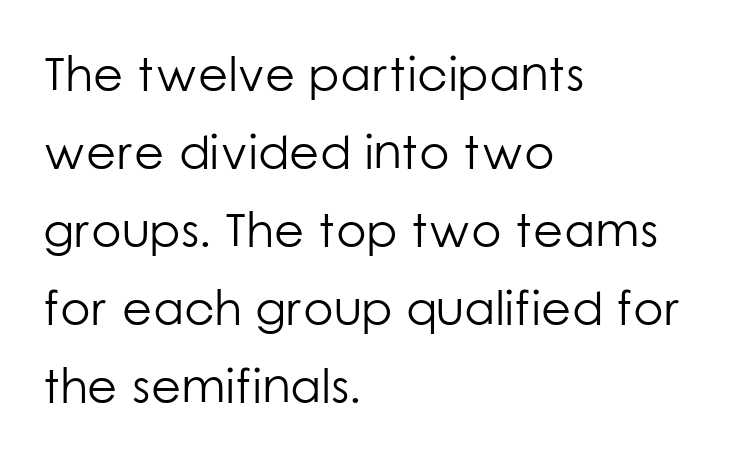
The image shows 49 px light sans-serif type, upright; set left-aligned, normal line spacing (1.59x), normal letter spacing, not underlined; low stroke contrast and a medium x-height.
